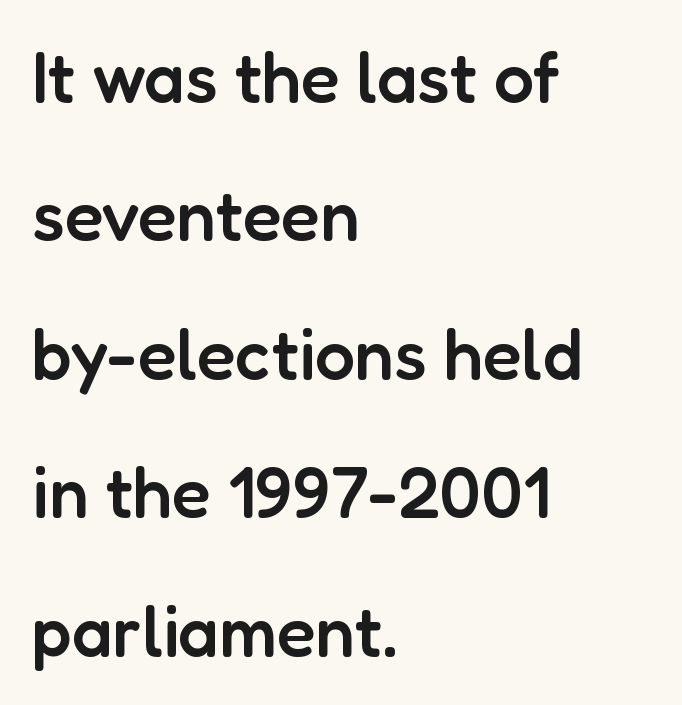
Q: Is the text bold? A: Semi-bold.
Q: Is the text italic (slanted)? A: No, it is upright.
Q: Is the typeface a serif or a sans-serif typeface? A: Sans-serif.
Q: Is the text underlined? A: No.
Q: How is the paragraph aligned? A: Left-aligned.
Q: Is the spacing between letters normal or unusually wide? A: Normal.
Q: Is the spacing between lines tight, normal or loose? A: Loose.
Q: Width (condensed, normal, or wide)? A: Normal.
Q: Stroke contrast? A: Low.
Q: x-height? A: Medium.
Q: Monospaced? A: No.
